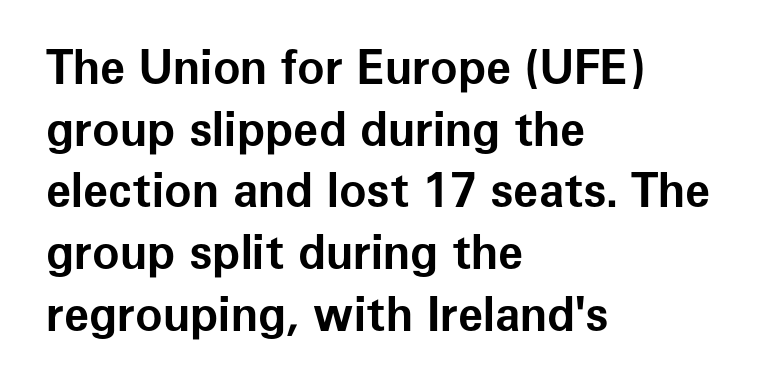
Quick note: underline off. This block has exactly the height ordinary leading produces. The font is running at its bold setting. Leftover space on each line is placed entirely after the last word. Proportional: the letters do not fall into vertical columns.
